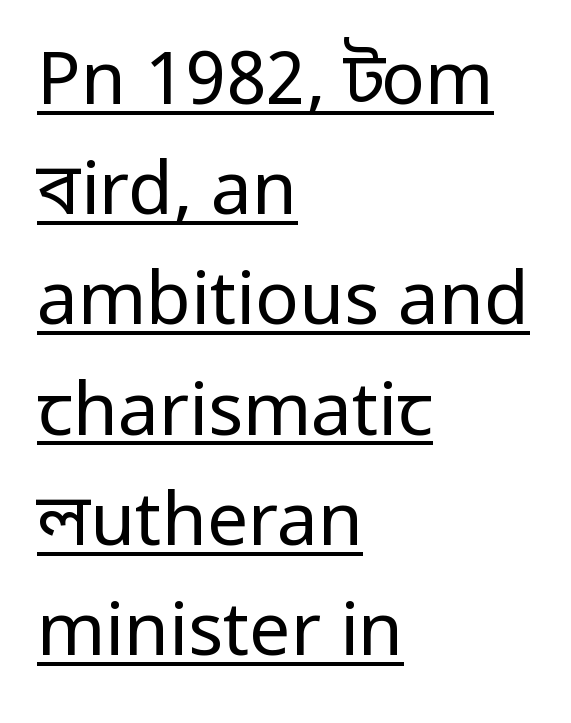
The image shows 73 px regular-weight, condensed sans-serif type, upright; set left-aligned, normal line spacing (1.51x), normal letter spacing, underlined; low stroke contrast and a large x-height.
